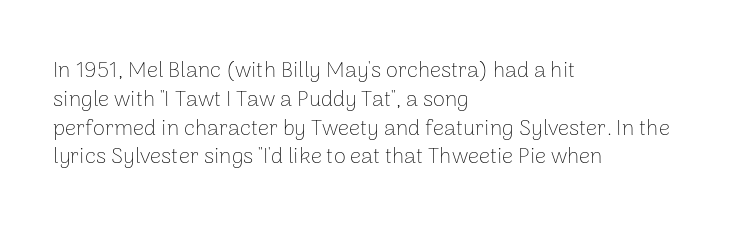
The image shows 22 px text type, upright; set left-aligned, normal line spacing (1.31x), normal letter spacing, not underlined.
